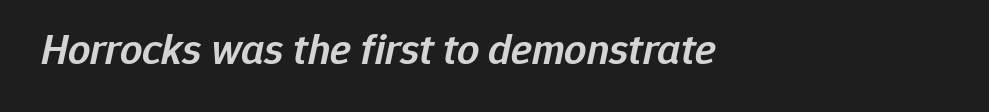
{"italic": "yes", "lean": "right", "slant_degrees": 12, "bold": "semi", "weight": "semibold", "width": "normal", "stroke_contrast": "low", "x_height": "medium", "monospaced": "no", "underline": "no", "align": "left", "letter_spacing": "normal", "letter_spacing_em": 0.0, "glyph_px": 44}
